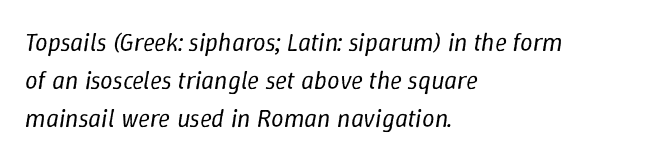
{"italic": "yes", "lean": "right", "slant_degrees": 9, "bold": "no", "underline": "no", "align": "left", "line_spacing": "normal", "line_spacing_ratio": 1.53, "letter_spacing": "normal", "letter_spacing_em": 0.0, "glyph_px": 25}
